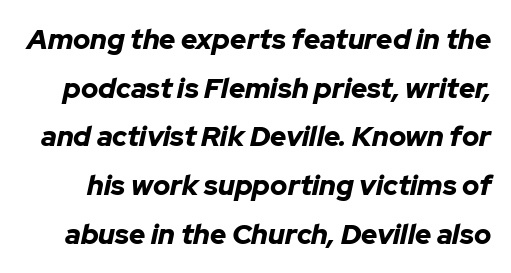
The typesetting leans heavy: a genuine bold. This rendering leaves character spacing at its baseline value. Nobody drew a line under any word here. Notice how the stems are inclined rather than vertical — that's the hallmark of italics. Spacing verdict: proportional, widths tailored to each character.
